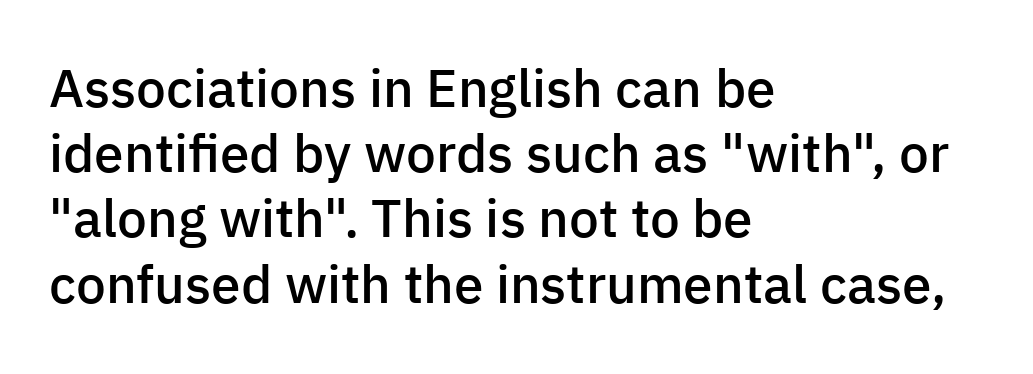
The image shows 53 px semibold sans-serif type, upright; set left-aligned, line spacing 1.23x, normal letter spacing, not underlined; low stroke contrast and a medium x-height.
